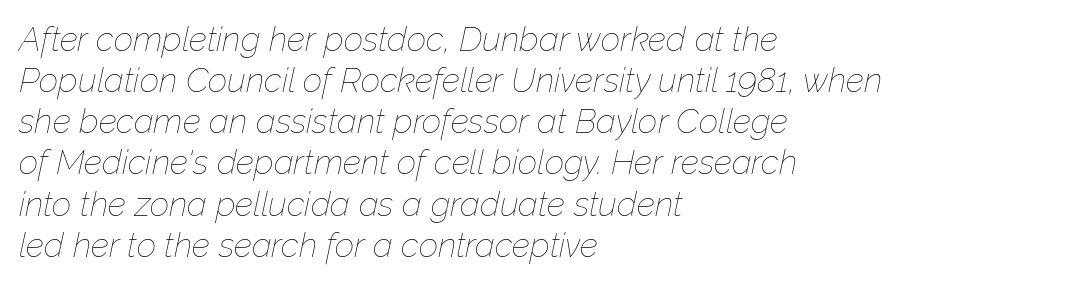
The image shows 34 px thin type, italic (leaning right); set left-aligned, line spacing 1.21x, normal letter spacing, not underlined; low stroke contrast and a medium x-height.
